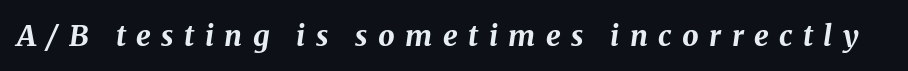
{"italic": "yes", "lean": "right", "slant_degrees": 8, "bold": "yes", "weight": "bold", "width": "normal", "stroke_contrast": "medium", "x_height": "medium", "monospaced": "no", "underline": "no", "letter_spacing": "wide", "letter_spacing_em": 0.36, "glyph_px": 29}
